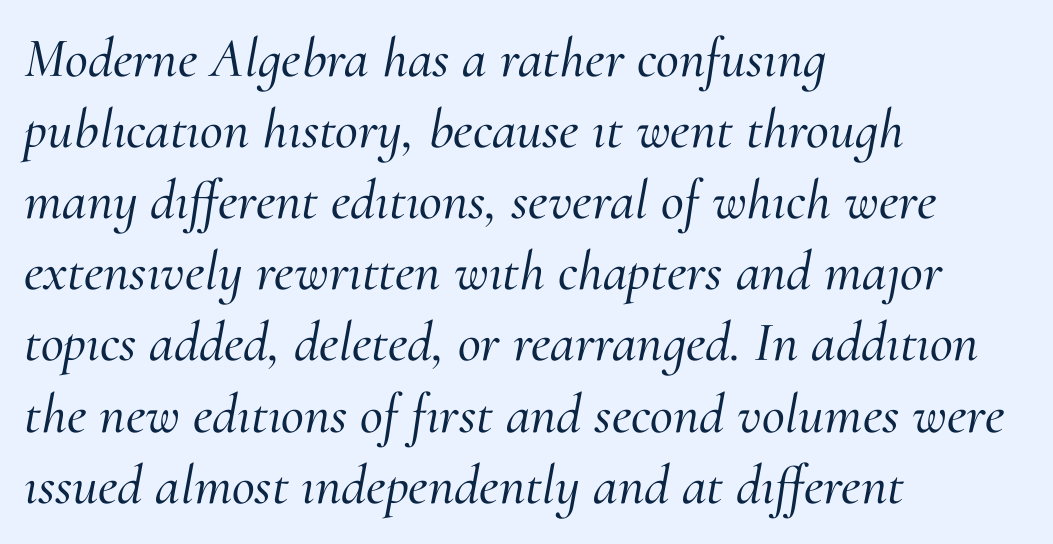
Q: Is the text italic (slanted)? A: Yes, it leans right by about 10 degrees.
Q: Is the typeface a serif or a sans-serif typeface? A: Serif.
Q: Is the text underlined? A: No.
Q: How is the paragraph aligned? A: Left-aligned.
Q: Is the spacing between letters normal or unusually wide? A: Normal.
Q: Is the spacing between lines tight, normal or loose? A: Normal.
Q: Width (condensed, normal, or wide)? A: Normal.
Q: Stroke contrast? A: Medium.
Q: x-height? A: Small.
Q: Monospaced? A: No.
